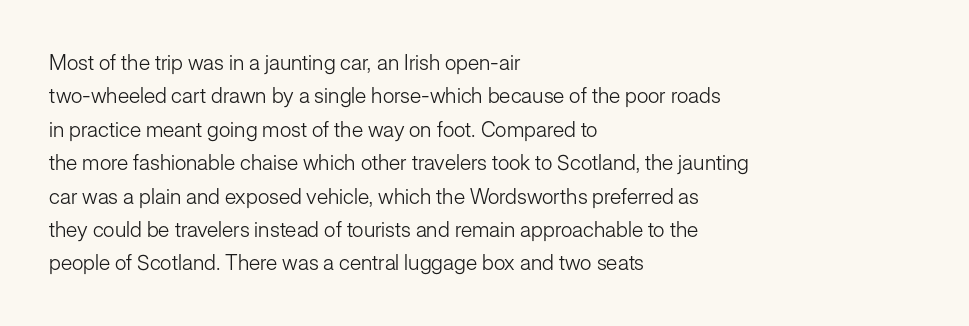
Q: Is the text bold? A: No.
Q: Is the text italic (slanted)? A: No, it is upright.
Q: Is the text underlined? A: No.
Q: How is the paragraph aligned? A: Left-aligned.
Q: Is the spacing between letters normal or unusually wide? A: Normal.
Q: Is the spacing between lines tight, normal or loose? A: Normal.
